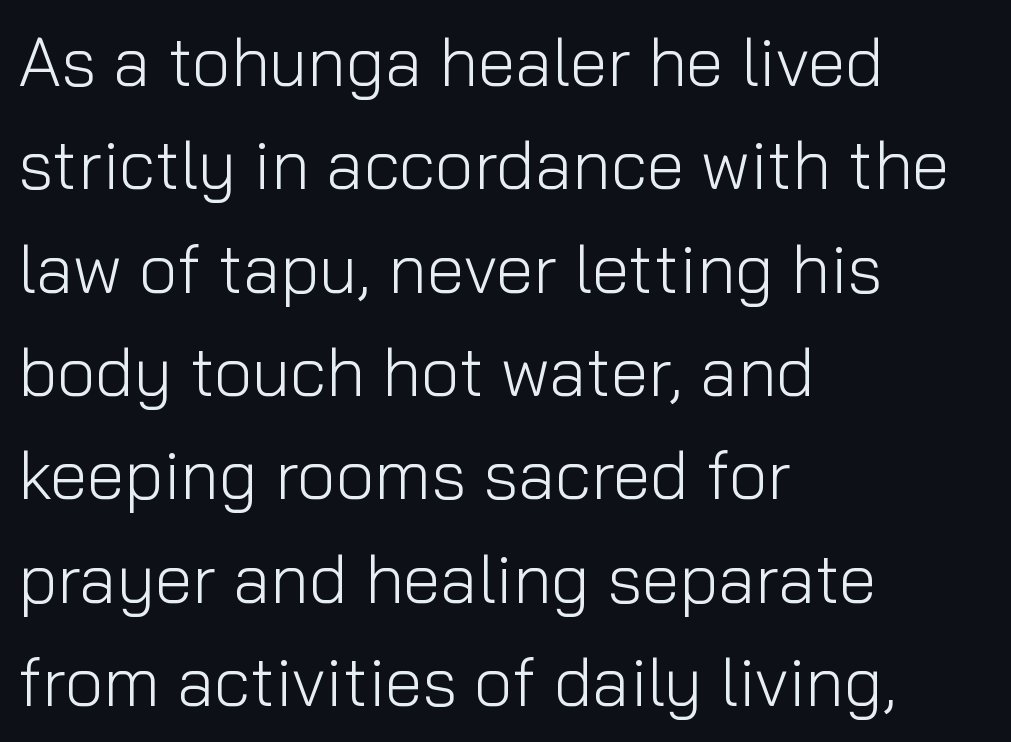
Inter-character spacing is left at the font's built-in metrics. The rendering uses a moderate line-height, typical for paragraphs. The face looks like a standard text weight, possibly lighter. This sample uses a sans-serif face.
